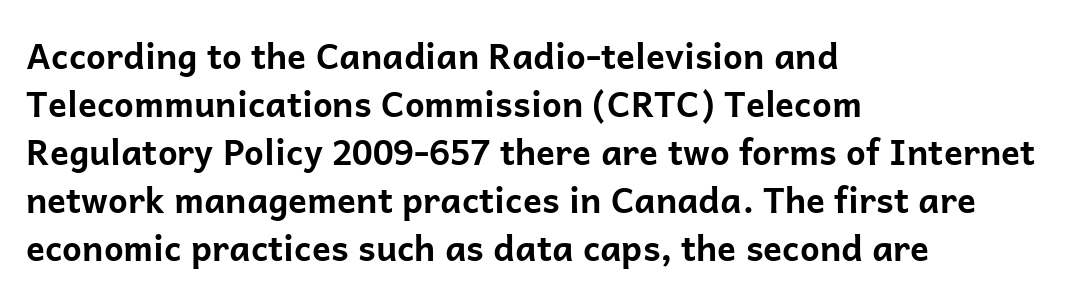
{"serif": "no", "italic": "no", "bold": "yes", "weight": "bold", "width": "normal", "stroke_contrast": "low", "x_height": "medium", "monospaced": "no", "underline": "no", "align": "left", "line_spacing": "normal", "line_spacing_ratio": 1.37, "letter_spacing": "normal", "letter_spacing_em": 0.0, "glyph_px": 35}
